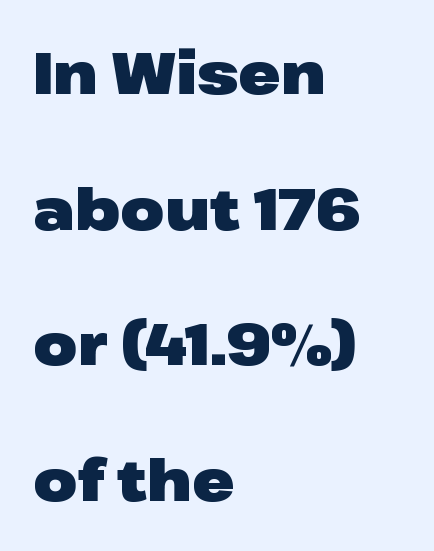
{"serif": "no", "italic": "no", "bold": "yes", "weight": "heavy", "width": "wide", "stroke_contrast": "low", "x_height": "medium", "monospaced": "no", "underline": "no", "align": "left", "line_spacing": "loose", "line_spacing_ratio": 2.38, "letter_spacing": "normal", "letter_spacing_em": 0.0, "glyph_px": 57}
